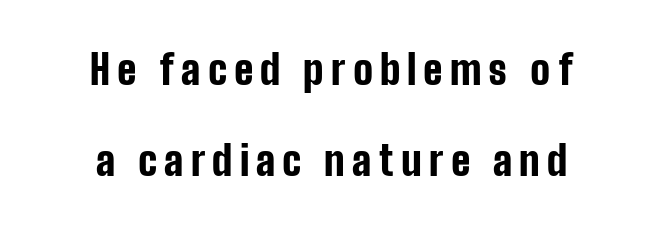
Q: Is the text bold? A: Yes.
Q: Is the text italic (slanted)? A: No, it is upright.
Q: Is the typeface a serif or a sans-serif typeface? A: Sans-serif.
Q: Is the text underlined? A: No.
Q: How is the paragraph aligned? A: Centered.
Q: Is the spacing between lines tight, normal or loose? A: Loose.
Q: Width (condensed, normal, or wide)? A: Condensed.
Q: Stroke contrast? A: Low.
Q: x-height? A: Medium.
Q: Monospaced? A: No.
